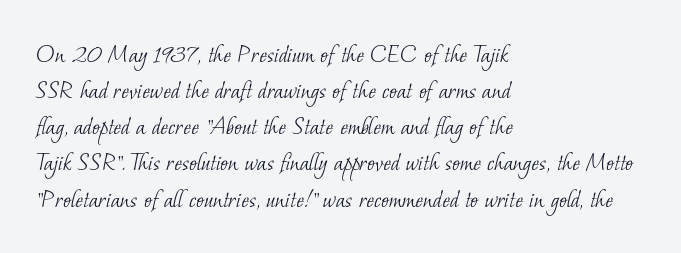
The image shows 26 px text type; set left-aligned, normal line spacing (1.39x), normal letter spacing, not underlined.
